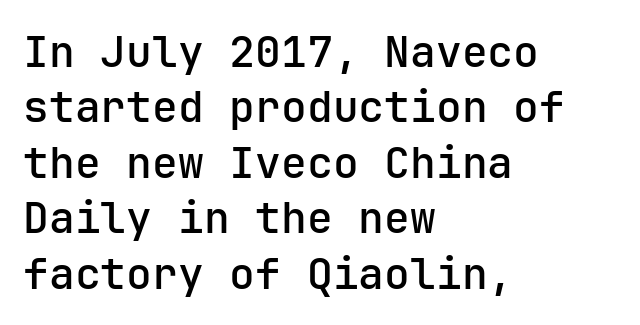
Q: Is the text italic (slanted)? A: No, it is upright.
Q: Is the typeface a serif or a sans-serif typeface? A: Sans-serif.
Q: Is the text underlined? A: No.
Q: How is the paragraph aligned? A: Left-aligned.
Q: Is the spacing between letters normal or unusually wide? A: Normal.
Q: Is the spacing between lines tight, normal or loose? A: Normal.
Q: Width (condensed, normal, or wide)? A: Normal.
Q: Stroke contrast? A: Low.
Q: x-height? A: Medium.
Q: Monospaced? A: Yes.
